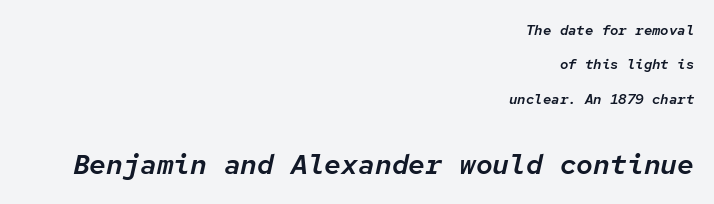
{"italic": "yes", "lean": "right", "slant_degrees": 12, "width": "normal", "stroke_contrast": "low", "x_height": "medium", "monospaced": "yes", "underline": "no", "align": "right", "line_spacing": "loose", "line_spacing_ratio": 2.45, "letter_spacing": "normal", "letter_spacing_em": 0.0, "larger_block": "second", "size_ratio": 2.0, "glyph_px": 28}
